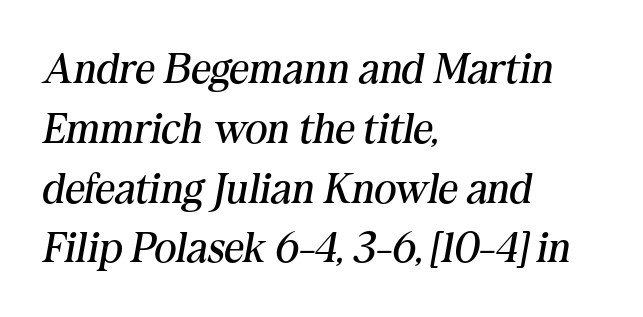
{"serif": "yes", "italic": "yes", "lean": "right", "slant_degrees": 10, "bold": "no", "weight": "regular", "width": "normal", "stroke_contrast": "medium", "x_height": "medium", "monospaced": "no", "underline": "no", "align": "left", "line_spacing": "normal", "line_spacing_ratio": 1.39, "letter_spacing": "normal", "letter_spacing_em": 0.0, "glyph_px": 43}
